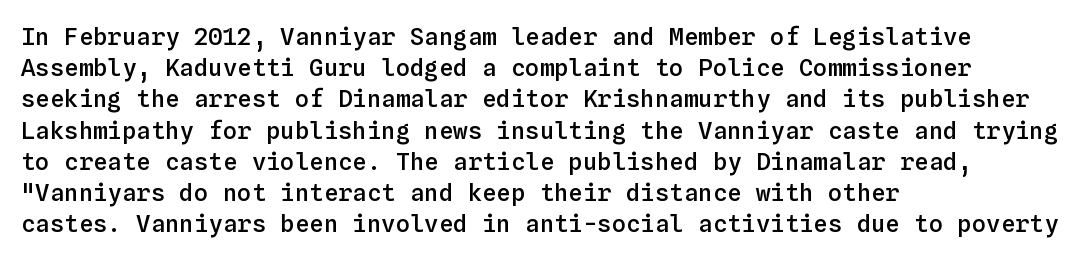
Students, this is semibold: more ink than regular, less than bold. Letter spacing: default. Any mark beneath the type? The region is blank. Rows of type keep a routine distance in the vertical direction. These lines are set flush left with a ragged right edge. Posture: straight, roman, zero tilt.
